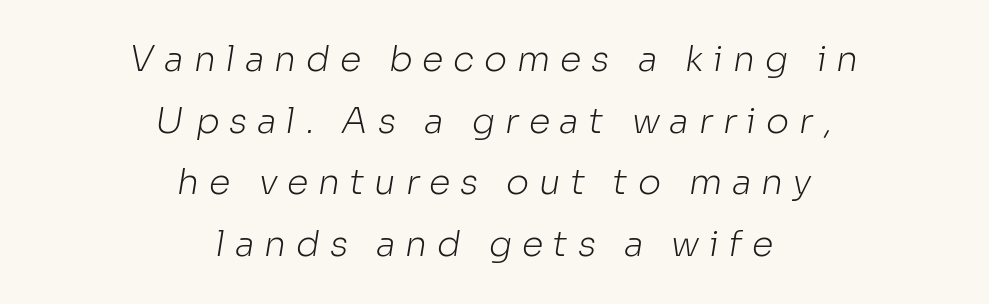
{"serif": "no", "bold": "no", "weight": "light", "width": "normal", "stroke_contrast": "low", "x_height": "medium", "monospaced": "no", "underline": "no", "align": "center", "line_spacing_ratio": 1.76, "letter_spacing": "wide", "letter_spacing_em": 0.28, "glyph_px": 35}
